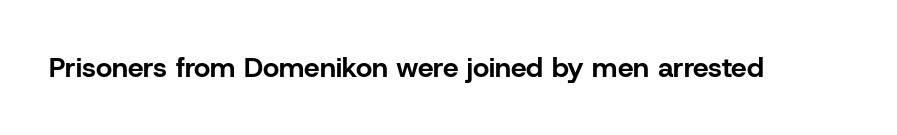
{"serif": "no", "italic": "no", "bold": "yes", "weight": "bold", "width": "normal", "stroke_contrast": "low", "x_height": "medium", "monospaced": "no", "underline": "no", "letter_spacing": "normal", "letter_spacing_em": 0.0, "glyph_px": 28}
